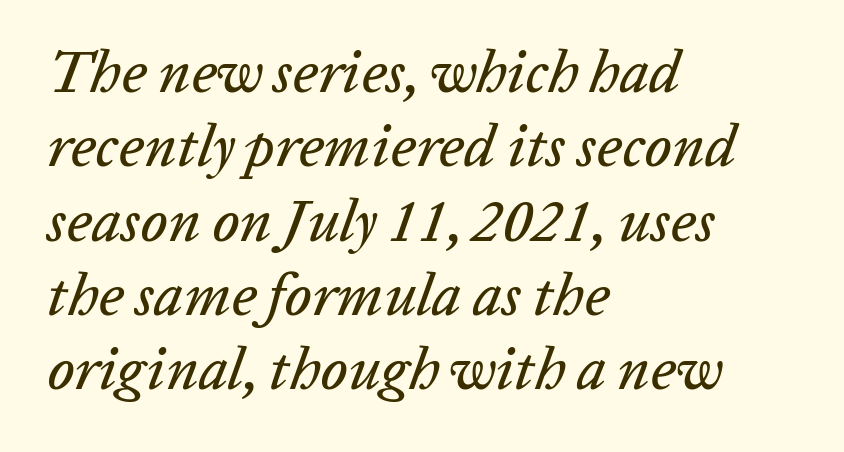
Q: Is the text italic (slanted)? A: Yes, it leans right by about 20 degrees.
Q: Is the text underlined? A: No.
Q: How is the paragraph aligned? A: Left-aligned.
Q: Is the spacing between letters normal or unusually wide? A: Normal.
Q: Is the spacing between lines tight, normal or loose? A: Normal.
Q: Width (condensed, normal, or wide)? A: Normal.
Q: Stroke contrast? A: Low.
Q: x-height? A: Medium.
Q: Monospaced? A: No.
